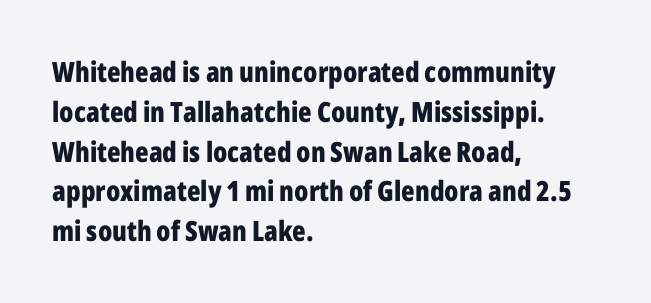
{"serif": "no", "italic": "no", "bold": "yes", "weight": "bold", "width": "condensed", "stroke_contrast": "low", "x_height": "medium", "monospaced": "no", "underline": "no", "align": "left", "line_spacing": "normal", "line_spacing_ratio": 1.42, "letter_spacing": "normal", "letter_spacing_em": 0.0, "glyph_px": 28}
